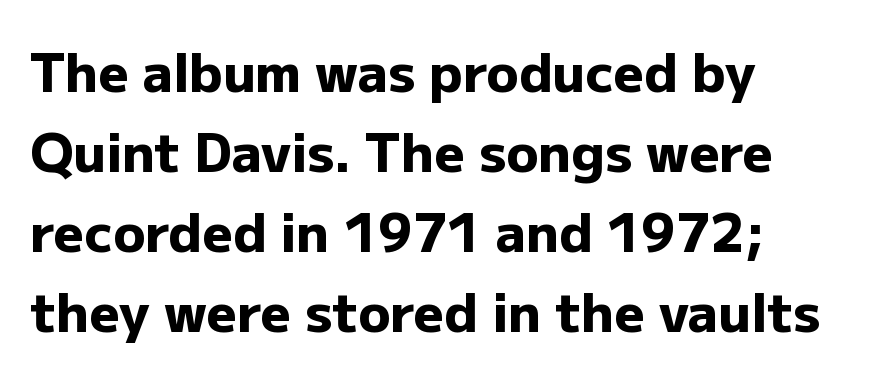
{"serif": "no", "italic": "no", "bold": "yes", "weight": "heavy", "width": "normal", "stroke_contrast": "low", "x_height": "medium", "monospaced": "no", "underline": "no", "align": "left", "line_spacing": "normal", "line_spacing_ratio": 1.51, "letter_spacing": "normal", "letter_spacing_em": 0.0, "glyph_px": 53}
